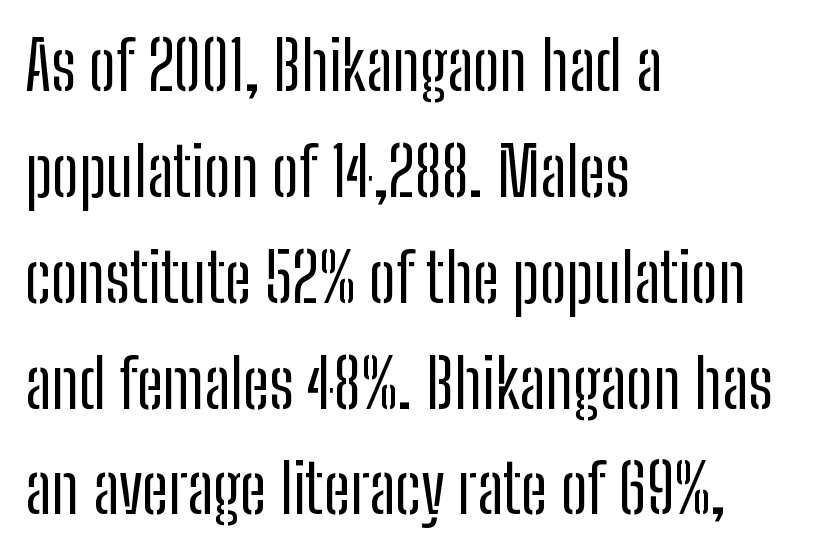
{"serif": "no", "italic": "no", "bold": "no", "weight": "regular", "width": "condensed", "stroke_contrast": "low", "x_height": "medium", "monospaced": "no", "underline": "no", "align": "left", "line_spacing": "normal", "line_spacing_ratio": 1.58, "letter_spacing": "normal", "letter_spacing_em": 0.0, "glyph_px": 67}
